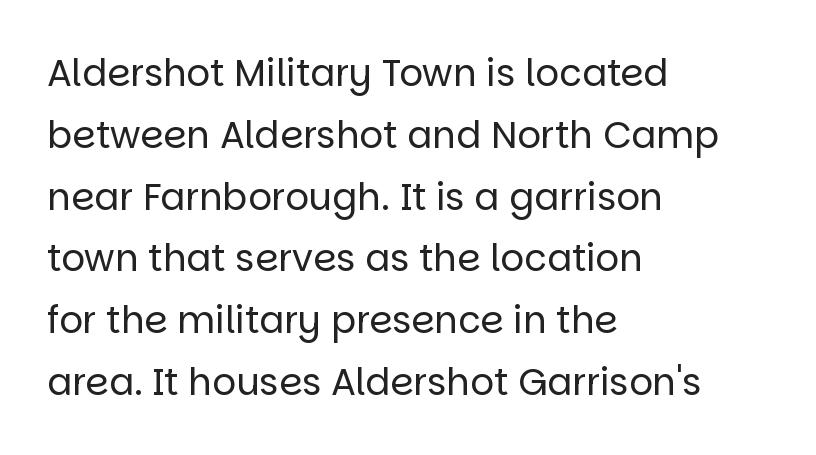
Varying glyph widths throughout — classic text-font behaviour. Where is the straight margin? On the left. Characters follow at the spacing the type designer built in. A typesetter would call this leading conventional body-copy spacing. Counters stay open thanks to moderate or lighter strokes. Italic: no, the glyphs are upright roman.
